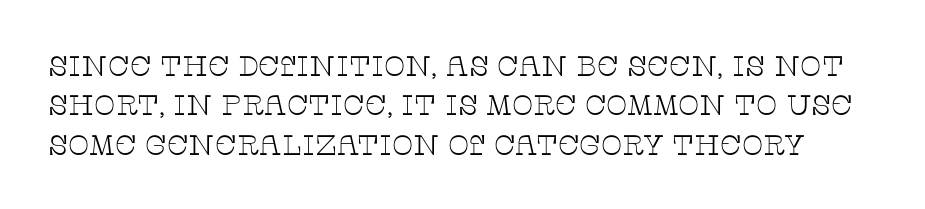
Think standard paragraph weight, or any step lighter than that. Tall strokes in this sample are plumb rather than angled. The space between consecutive lines is moderate. Small tapered or slab feet sit at the stroke ends, so this counts as serif.
